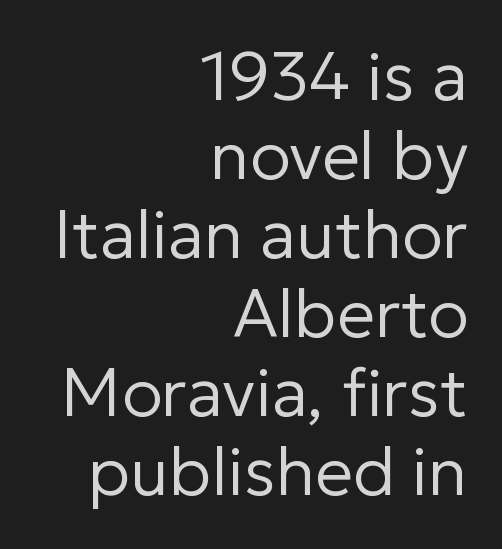
Q: Is the text bold? A: No.
Q: Is the text italic (slanted)? A: No, it is upright.
Q: Is the typeface a serif or a sans-serif typeface? A: Sans-serif.
Q: Is the text underlined? A: No.
Q: How is the paragraph aligned? A: Right-aligned.
Q: Is the spacing between letters normal or unusually wide? A: Normal.
Q: Width (condensed, normal, or wide)? A: Normal.
Q: Stroke contrast? A: Low.
Q: x-height? A: Medium.
Q: Monospaced? A: No.
